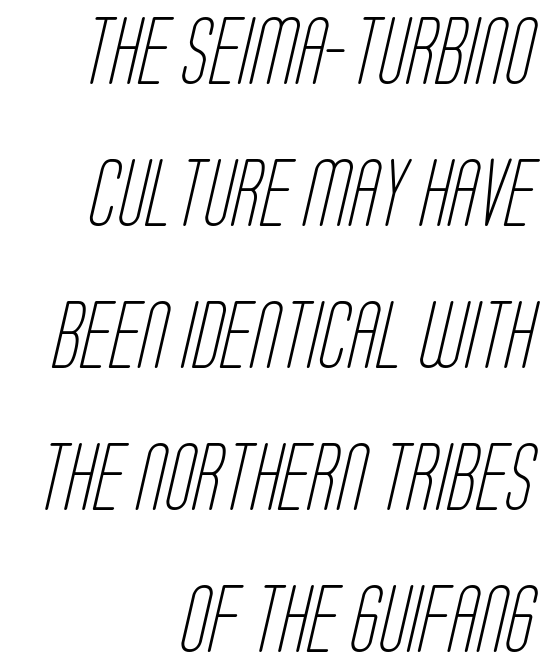
Q: Is the text bold? A: No.
Q: Is the typeface a serif or a sans-serif typeface? A: Sans-serif.
Q: Is the text underlined? A: No.
Q: How is the paragraph aligned? A: Right-aligned.
Q: Is the spacing between letters normal or unusually wide? A: Normal.
Q: Is the spacing between lines tight, normal or loose? A: Loose.
Q: Width (condensed, normal, or wide)? A: Condensed.
Q: Stroke contrast? A: Low.
Q: x-height? A: Large.
Q: Monospaced? A: No.
